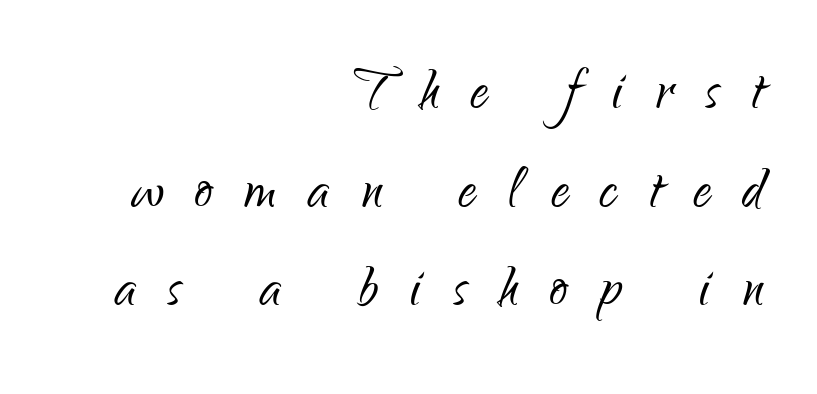
{"serif": "no", "bold": "no", "weight": "light", "width": "condensed", "stroke_contrast": "low", "x_height": "small", "monospaced": "no", "underline": "no", "align": "right", "line_spacing": "normal", "line_spacing_ratio": 1.39, "letter_spacing": "wide", "letter_spacing_em": 0.45, "glyph_px": 71}
